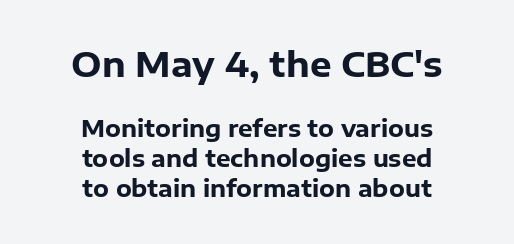
Posture: upright roman. Look at the stroke-to-counter ratio: heavy, a bold. The typeface chosen for these lines omits serifs. Teacher's note: observe the equal gaps on both sides — that is centered alignment.
